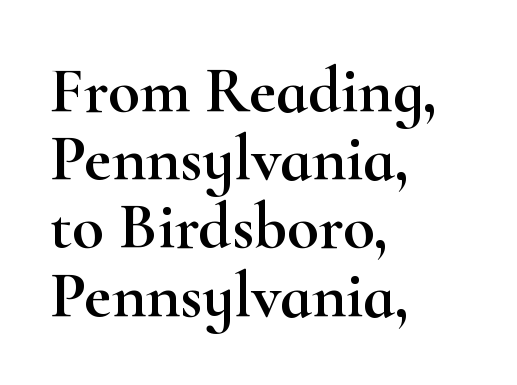
Q: Is the text italic (slanted)? A: No, it is upright.
Q: Is the typeface a serif or a sans-serif typeface? A: Serif.
Q: Is the text underlined? A: No.
Q: How is the paragraph aligned? A: Left-aligned.
Q: Is the spacing between letters normal or unusually wide? A: Normal.
Q: Is the spacing between lines tight, normal or loose? A: Tight.
Q: Width (condensed, normal, or wide)? A: Wide.
Q: Stroke contrast? A: High.
Q: x-height? A: Small.
Q: Monospaced? A: No.
